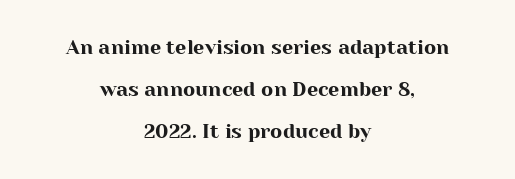
The image shows 20 px text type, upright; set centered, loose line spacing (2.11x), normal letter spacing, not underlined.
